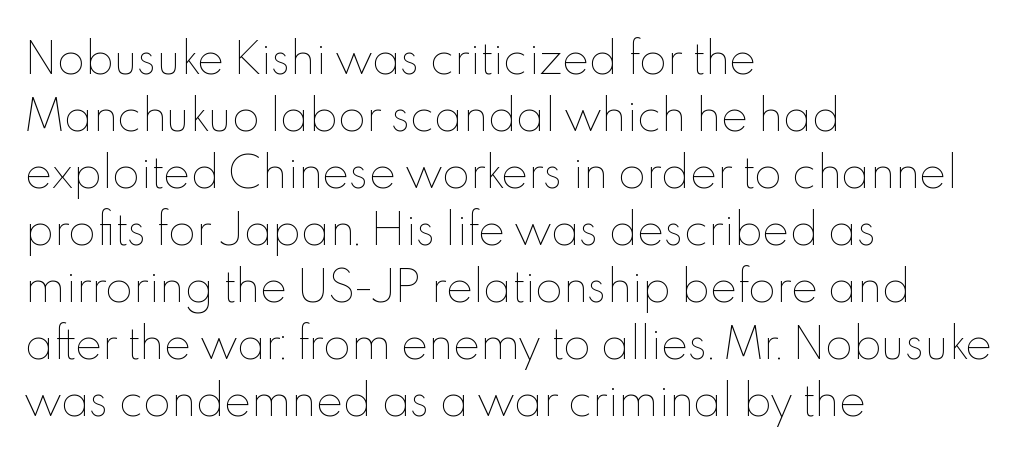
The image shows 41 px thin type, upright; set left-aligned, normal line spacing (1.39x), normal letter spacing, not underlined; a small x-height.
